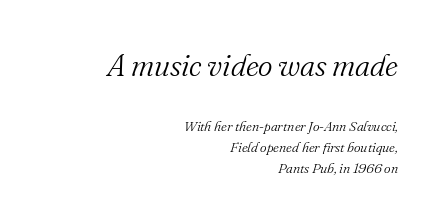
Rule under the text: the space is simply empty. Characters follow at the spacing the type designer built in. The setting favours the right margin, as signatures and pull-quotes sometimes do. Weight: not bold — regular or lighter. Caption: upper text group enlarged, lower text group reduced. The rows are spaced the way most documents space them.
